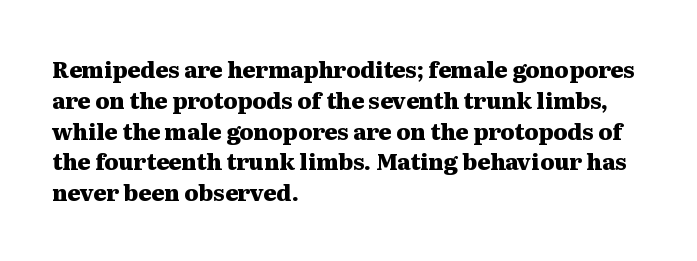
{"italic": "no", "bold": "yes", "underline": "no", "align": "left", "line_spacing": "normal", "line_spacing_ratio": 1.4, "letter_spacing": "normal", "letter_spacing_em": 0.0, "glyph_px": 22}
